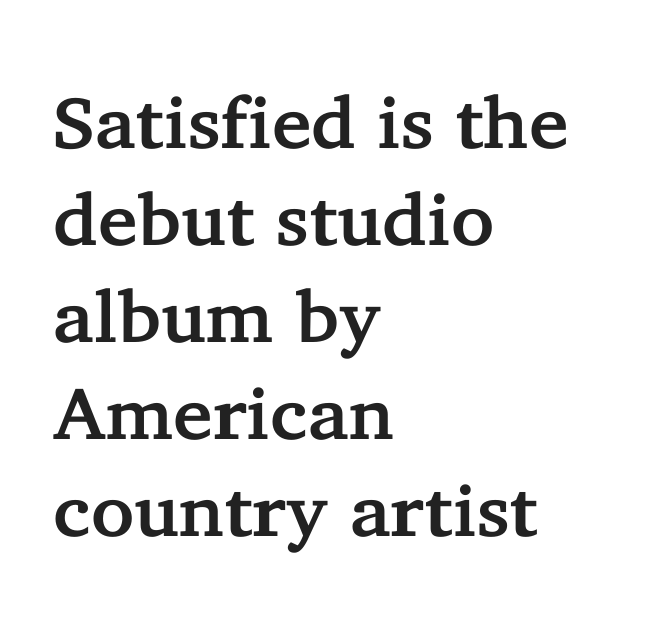
{"serif": "yes", "italic": "no", "width": "normal", "stroke_contrast": "low", "x_height": "medium", "monospaced": "no", "underline": "no", "align": "left", "line_spacing": "normal", "line_spacing_ratio": 1.33, "letter_spacing": "normal", "letter_spacing_em": 0.0, "glyph_px": 73}
